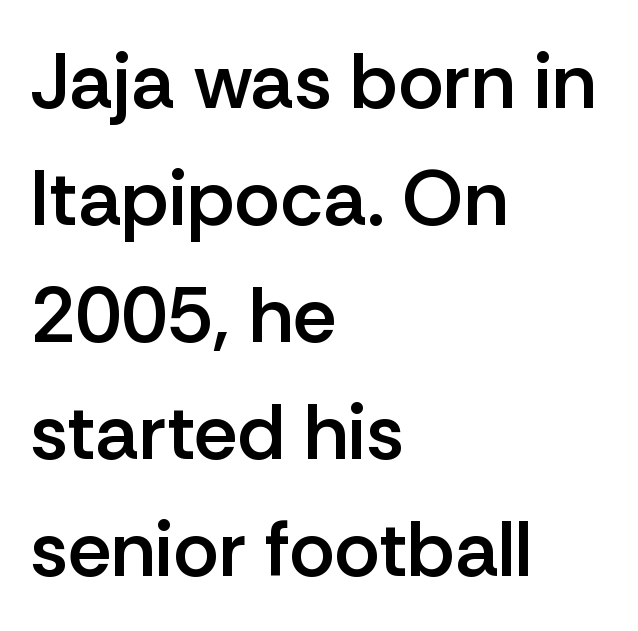
The type sits square on the baseline with zero lean. The face used here is rendered with its standard letterfit. Does the type have serifs? No, each stem ends abruptly. A fair bit of extra ink — the face is semibold, not bold.
